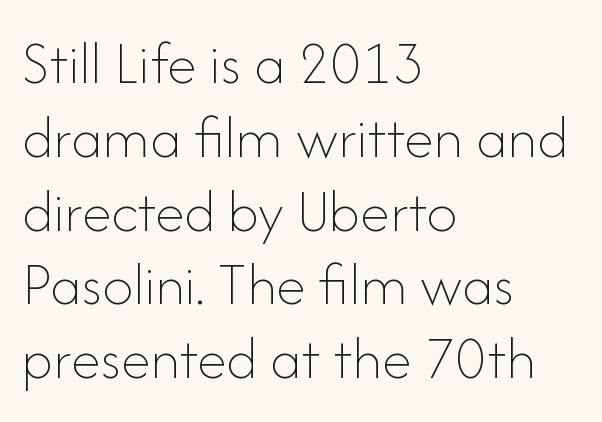
Q: Is the text bold? A: No.
Q: Is the text italic (slanted)? A: No, it is upright.
Q: Is the text underlined? A: No.
Q: How is the paragraph aligned? A: Left-aligned.
Q: Is the spacing between letters normal or unusually wide? A: Normal.
Q: Width (condensed, normal, or wide)? A: Normal.
Q: Stroke contrast? A: Low.
Q: x-height? A: Small.
Q: Monospaced? A: No.
